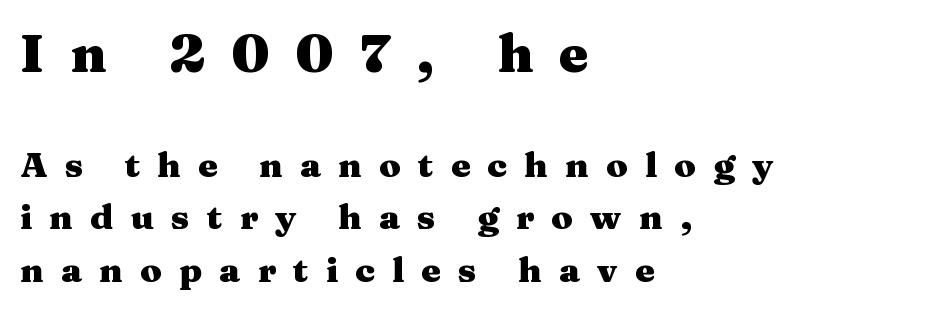
The image shows 53 px heavy, wide serif type, upright; set left-aligned, normal line spacing (1.5x), unusually wide letter spacing (+0.49 em), not underlined; the first (top) block is 1.51x larger; medium stroke contrast and a medium x-height.
